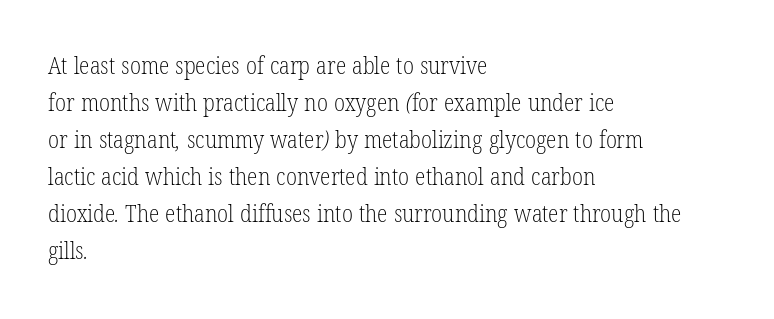
Q: Is the text bold? A: No.
Q: Is the text underlined? A: No.
Q: How is the paragraph aligned? A: Left-aligned.
Q: Is the spacing between letters normal or unusually wide? A: Normal.
Q: Is the spacing between lines tight, normal or loose? A: Normal.
